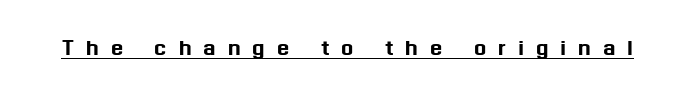
{"serif": "no", "italic": "no", "width": "normal", "stroke_contrast": "medium", "x_height": "medium", "monospaced": "no", "underline": "yes", "letter_spacing": "wide", "letter_spacing_em": 0.41, "glyph_px": 29}
